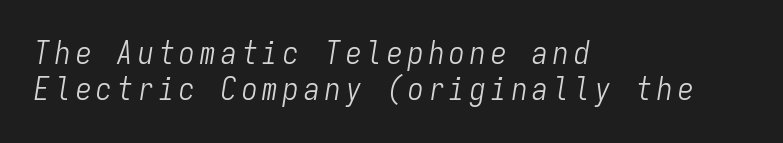
Q: Is the text bold? A: No.
Q: Is the text italic (slanted)? A: Yes, it leans right by about 9 degrees.
Q: Is the text underlined? A: No.
Q: How is the paragraph aligned? A: Left-aligned.
Q: Width (condensed, normal, or wide)? A: Condensed.
Q: Stroke contrast? A: Low.
Q: x-height? A: Medium.
Q: Monospaced? A: Yes.
